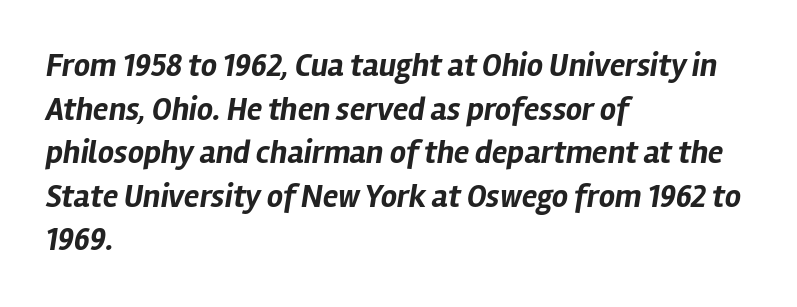
Q: Is the text bold? A: Yes.
Q: Is the text italic (slanted)? A: Yes, it leans right by about 12 degrees.
Q: Is the text underlined? A: No.
Q: How is the paragraph aligned? A: Left-aligned.
Q: Is the spacing between letters normal or unusually wide? A: Normal.
Q: Is the spacing between lines tight, normal or loose? A: Normal.
Q: Width (condensed, normal, or wide)? A: Normal.
Q: Stroke contrast? A: Low.
Q: x-height? A: Medium.
Q: Monospaced? A: No.
